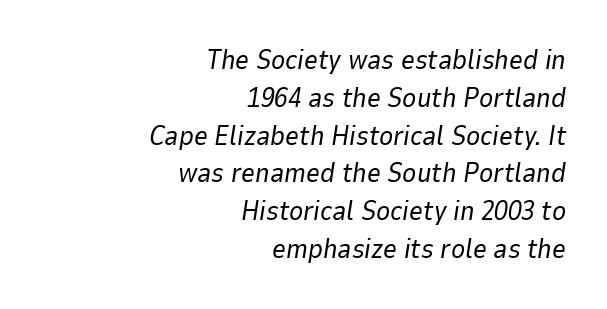
The rag falls on the left side of this text block. Whoever set this chose a conventional vertical rhythm. Italic? Definitely — the glyphs are oblique. The weight would be labelled regular, book, light, or lighter still.
